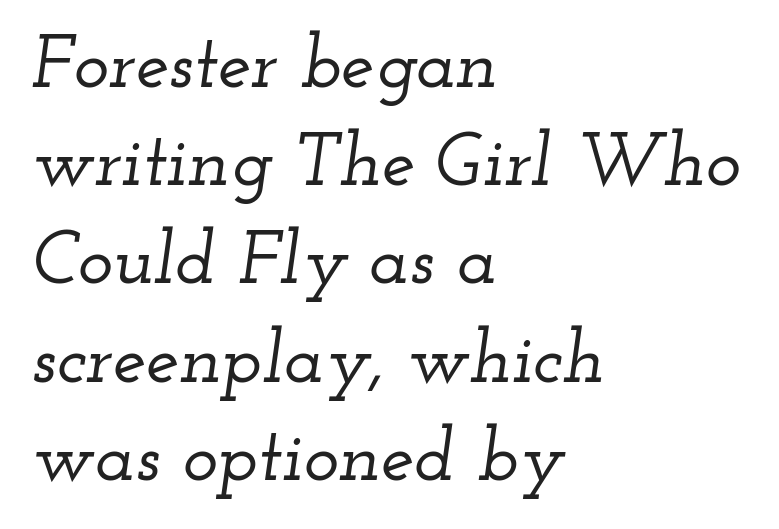
Q: Is the text italic (slanted)? A: Yes, it leans right by about 12 degrees.
Q: Is the typeface a serif or a sans-serif typeface? A: Serif.
Q: Is the text underlined? A: No.
Q: How is the paragraph aligned? A: Left-aligned.
Q: Is the spacing between letters normal or unusually wide? A: Normal.
Q: Is the spacing between lines tight, normal or loose? A: Normal.
Q: Width (condensed, normal, or wide)? A: Wide.
Q: Stroke contrast? A: Low.
Q: x-height? A: Small.
Q: Monospaced? A: No.
